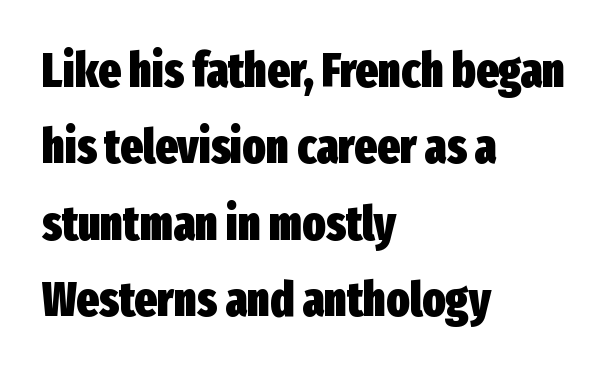
{"serif": "no", "italic": "no", "bold": "yes", "weight": "heavy", "width": "condensed", "stroke_contrast": "low", "x_height": "medium", "monospaced": "no", "underline": "no", "align": "left", "line_spacing": "normal", "line_spacing_ratio": 1.59, "letter_spacing": "normal", "letter_spacing_em": 0.0, "glyph_px": 48}
